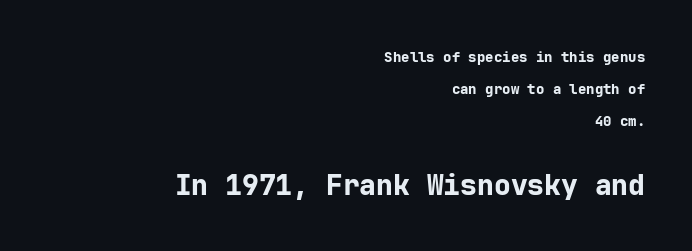
Does extra space separate the letters? No, they use regular spacing. Reading down the block, your eye finds every line finishing at a fixed right position. Each letter's strokes conclude bluntly, with no projecting serifs. The area under the type is left untouched.
